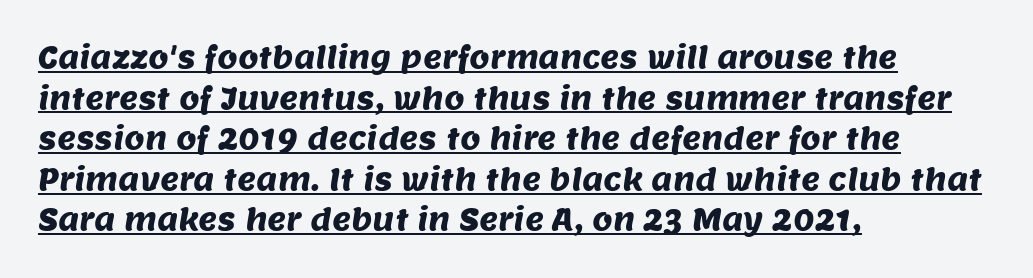
This rendering uses left alignment, leaving the right contour irregular. Think of a printed novel: that variable character pitch is what you see here. Horizontal bands of white between lines are of average thickness. Between one letter and the next there's only the usual sliver of space.
